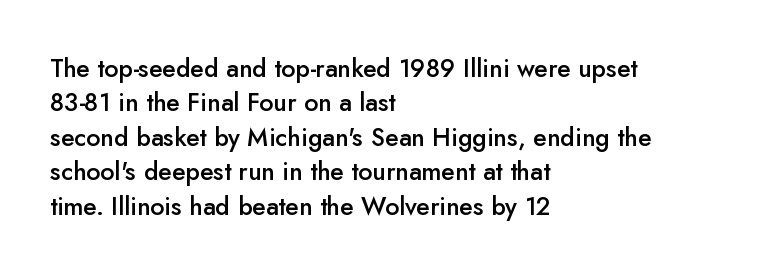
Q: Is the text bold? A: Semi-bold.
Q: Is the text italic (slanted)? A: No, it is upright.
Q: Is the text underlined? A: No.
Q: How is the paragraph aligned? A: Left-aligned.
Q: Is the spacing between letters normal or unusually wide? A: Normal.
Q: Is the spacing between lines tight, normal or loose? A: Normal.
